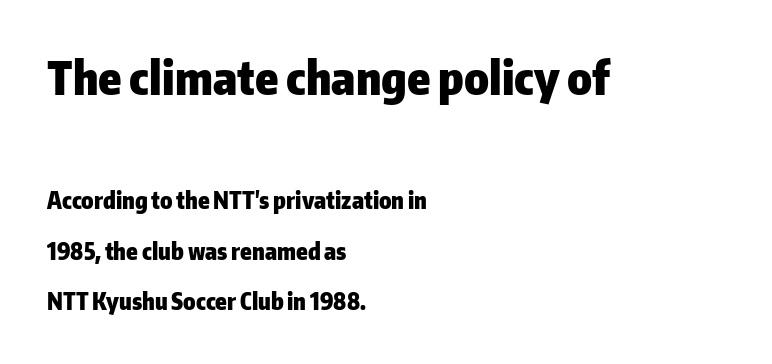
You could not count columns in this text — the font is proportionally spaced. Regarding serifs, this sample does without them. Here the first block reads like a headline and the second like body copy. Plain, unruled lines of type. On the weight axis this lands at bold, roughly 700.
